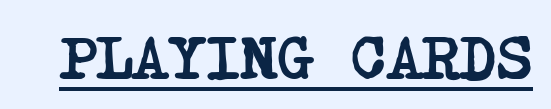
The horizontal fit of the characters is conventional and even. Serif or sans? Serif — the stroke terminals have little feet. The face used here has the dense, thick strokes of a bold. Caption: lettering with a line underneath.
